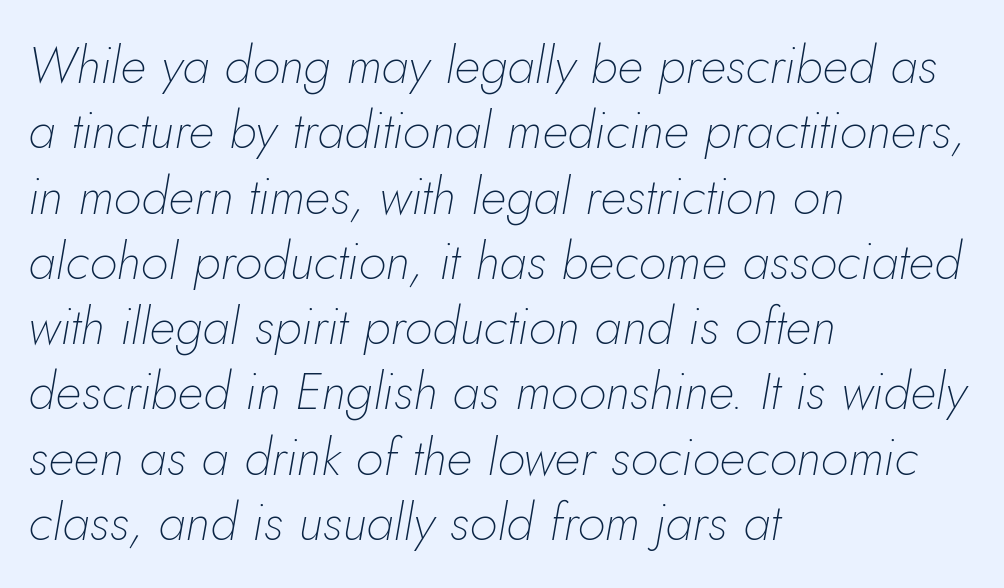
Q: Is the text bold? A: No.
Q: Is the text italic (slanted)? A: Yes, it leans right by about 5 degrees.
Q: Is the text underlined? A: No.
Q: How is the paragraph aligned? A: Left-aligned.
Q: Is the spacing between letters normal or unusually wide? A: Normal.
Q: Is the spacing between lines tight, normal or loose? A: Normal.
Q: Width (condensed, normal, or wide)? A: Normal.
Q: Stroke contrast? A: Low.
Q: x-height? A: Small.
Q: Monospaced? A: No.
